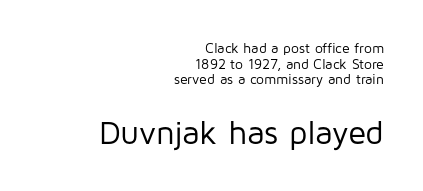
The image shows 33 px regular-weight sans-serif type, upright; set right-aligned, tight line spacing (1.11x), normal letter spacing, not underlined; the second (bottom) block is 2.36x larger; low stroke contrast and a medium x-height.
